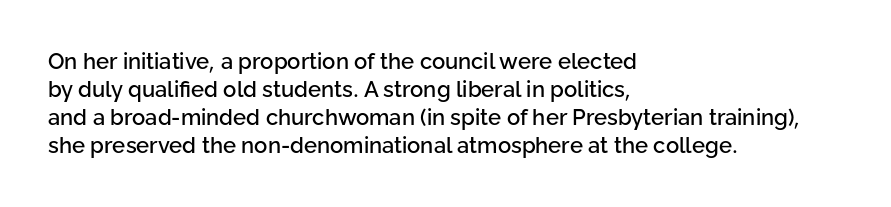
{"italic": "no", "underline": "no", "align": "left", "line_spacing": "normal", "line_spacing_ratio": 1.28, "letter_spacing": "normal", "letter_spacing_em": 0.0, "glyph_px": 22}
